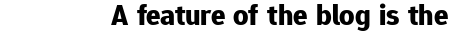
Q: Is the text bold? A: Yes.
Q: Is the text italic (slanted)? A: No, it is upright.
Q: Is the typeface a serif or a sans-serif typeface? A: Sans-serif.
Q: Is the text underlined? A: No.
Q: Is the spacing between letters normal or unusually wide? A: Normal.
Q: Width (condensed, normal, or wide)? A: Normal.
Q: Stroke contrast? A: Low.
Q: x-height? A: Medium.
Q: Monospaced? A: No.
